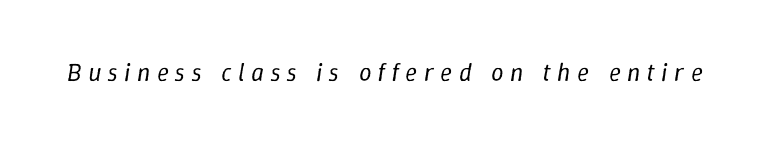
Q: Is the text bold? A: No.
Q: Is the text italic (slanted)? A: Yes, it leans right by about 9 degrees.
Q: Is the text underlined? A: No.
Q: Is the spacing between letters normal or unusually wide? A: Unusually wide.
